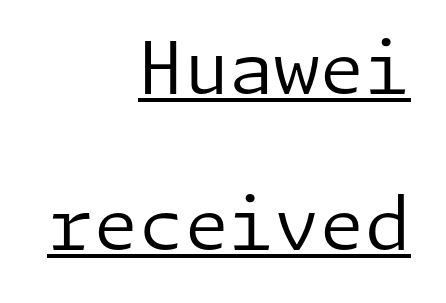
Q: Is the text bold? A: No.
Q: Is the text italic (slanted)? A: No, it is upright.
Q: Is the typeface a serif or a sans-serif typeface? A: Sans-serif.
Q: Is the text underlined? A: Yes.
Q: How is the paragraph aligned? A: Right-aligned.
Q: Is the spacing between letters normal or unusually wide? A: Normal.
Q: Is the spacing between lines tight, normal or loose? A: Loose.
Q: Width (condensed, normal, or wide)? A: Normal.
Q: Stroke contrast? A: Low.
Q: x-height? A: Medium.
